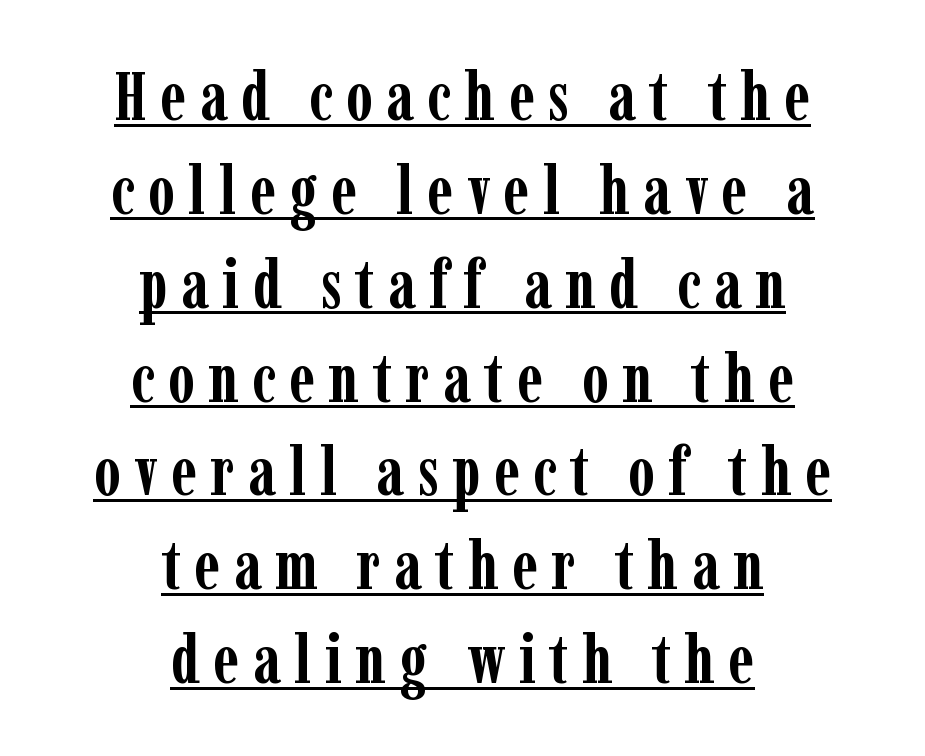
Q: Is the text bold? A: Yes.
Q: Is the text italic (slanted)? A: No, it is upright.
Q: Is the typeface a serif or a sans-serif typeface? A: Serif.
Q: Is the text underlined? A: Yes.
Q: How is the paragraph aligned? A: Centered.
Q: Is the spacing between letters normal or unusually wide? A: Unusually wide.
Q: Is the spacing between lines tight, normal or loose? A: Normal.
Q: Width (condensed, normal, or wide)? A: Condensed.
Q: Stroke contrast? A: Low.
Q: x-height? A: Medium.
Q: Monospaced? A: No.
